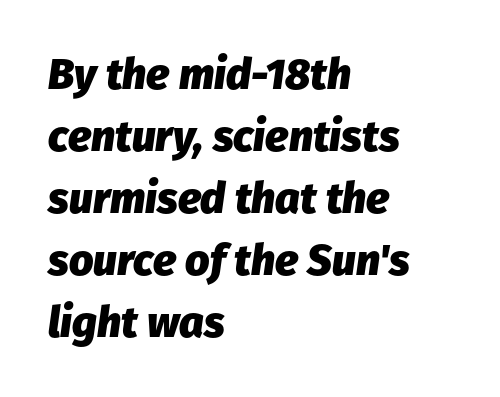
The image shows 43 px heavy type, italic (leaning right); set left-aligned, normal line spacing (1.44x), normal letter spacing, not underlined; low stroke contrast and a medium x-height.
